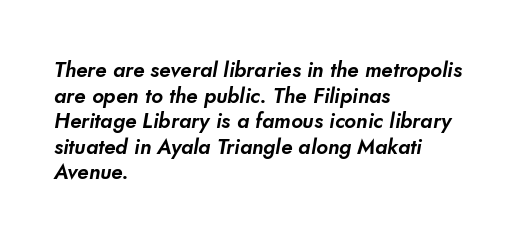
The image shows 21 px text type; set left-aligned, line spacing 1.22x, normal letter spacing, not underlined.
